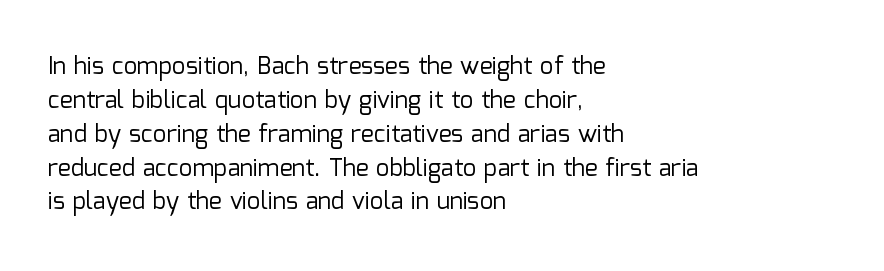
The image shows 24 px text type, upright; set left-aligned, normal line spacing (1.41x), normal letter spacing, not underlined.
